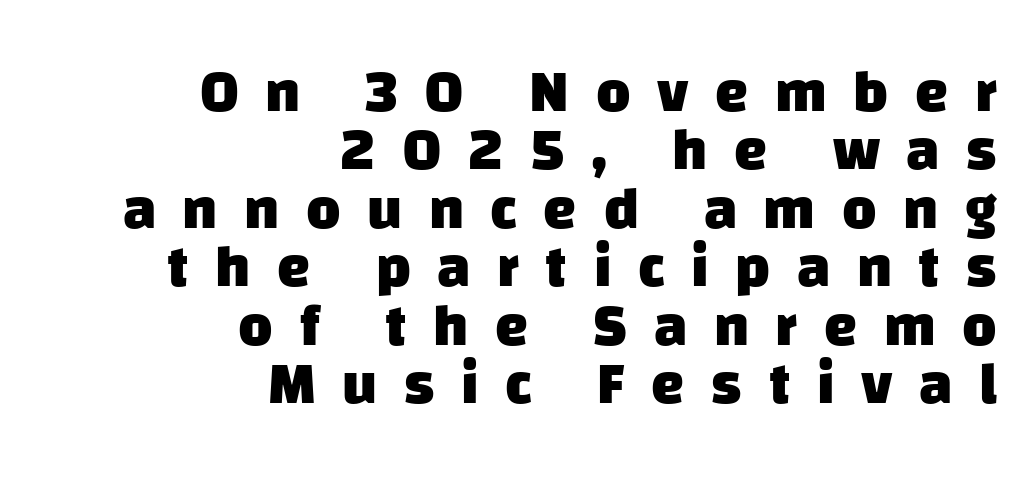
The image shows 59 px heavy sans-serif type; set right-aligned, tight line spacing (0.99x), unusually wide letter spacing (+0.45 em), not underlined; low stroke contrast and a large x-height.
